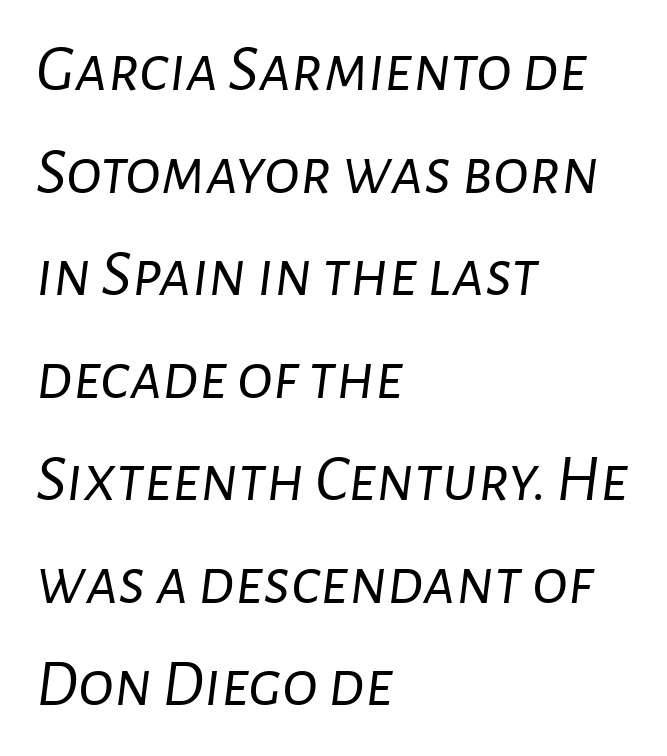
Has an underline been added? It has not. Students, note that the glyphs here touch the page at normal intervals. Is the stroke heavy? The answer is a plain regular-or-lighter. Note the varied advance widths — an 'i' is clearly narrower than an 'm'. The setting favours the left margin, as ordinary paragraphs usually do. Tall strokes in this sample are angled rather than plumb.
